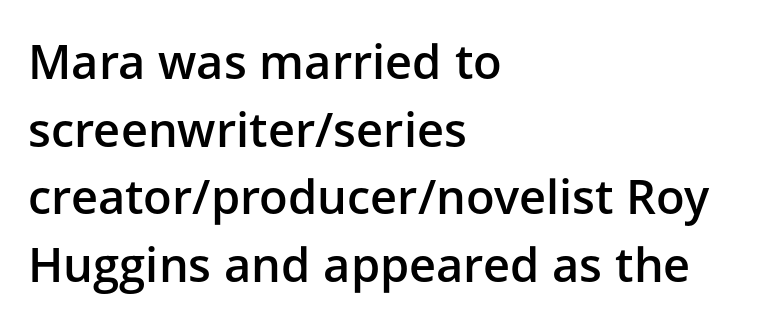
The image shows 47 px semibold sans-serif type, upright; set left-aligned, normal line spacing (1.44x), normal letter spacing, not underlined; low stroke contrast and a medium x-height.
